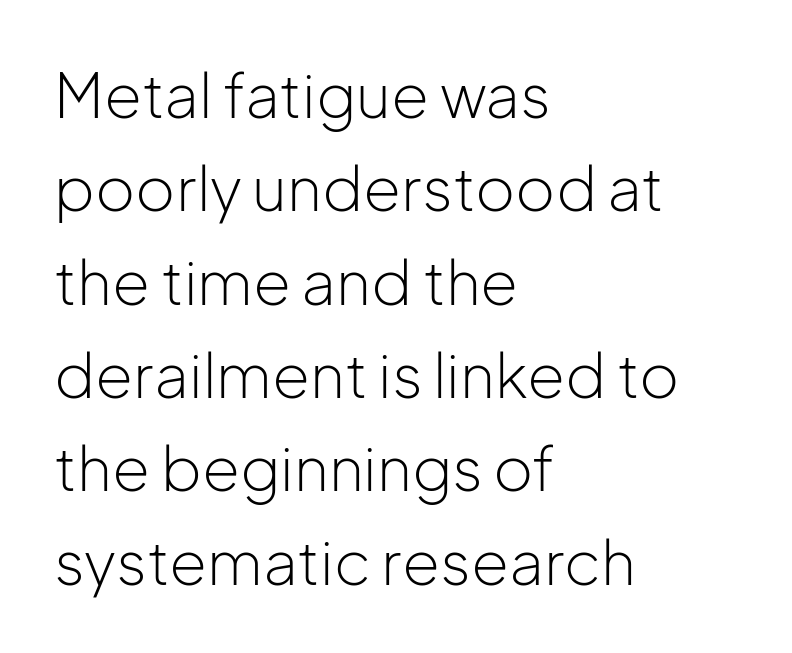
{"serif": "no", "italic": "no", "bold": "no", "weight": "light", "width": "normal", "stroke_contrast": "low", "x_height": "medium", "monospaced": "no", "underline": "no", "align": "left", "line_spacing": "normal", "line_spacing_ratio": 1.53, "letter_spacing": "normal", "letter_spacing_em": 0.0, "glyph_px": 61}
